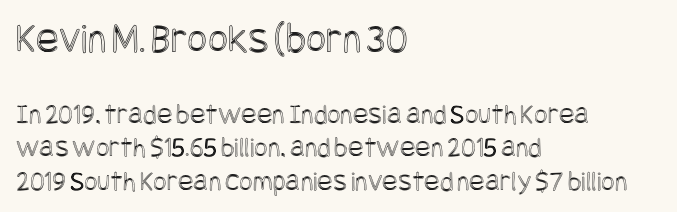
{"italic": "no", "width": "condensed", "x_height": "large", "underline": "no", "align": "left", "line_spacing": "tight", "line_spacing_ratio": 1.14, "letter_spacing": "normal", "letter_spacing_em": 0.0, "larger_block": "first", "size_ratio": 1.48, "glyph_px": 43}
